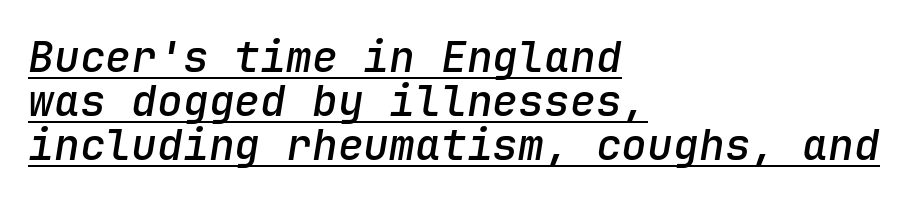
Style check: oblique. The rendering uses a semibold face; strokes are thickened but not to full bold. This sample has the even, mechanical cadence of fixed-width lettering. The setting favours the left margin, as ordinary paragraphs usually do. The passage shown stacks its lines with hardly any gap. Characters follow at the spacing the type designer built in.
